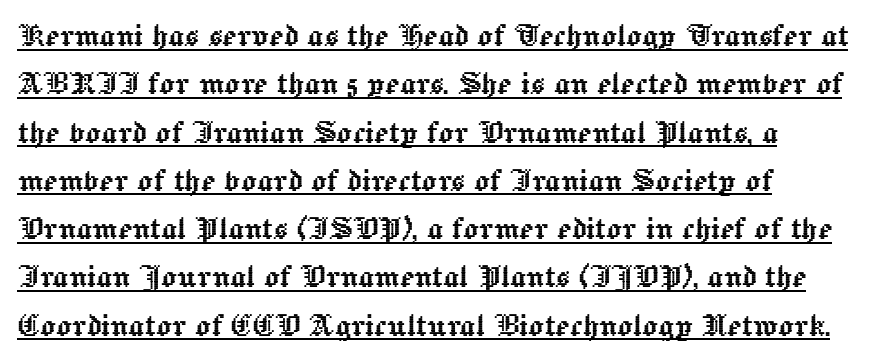
The image shows 38 px text type, upright; set left-aligned, normal line spacing (1.27x), normal letter spacing, underlined; a medium x-height.
